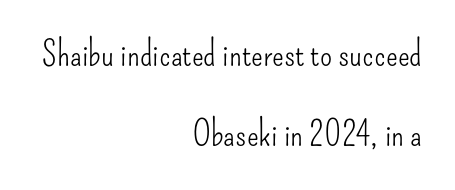
The image shows 35 px light, condensed sans-serif type, upright; set right-aligned, loose line spacing (2.3x), normal letter spacing, not underlined; low stroke contrast and a small x-height.
